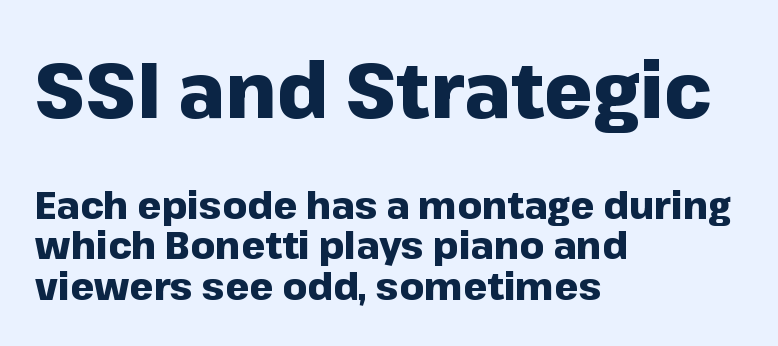
{"serif": "no", "italic": "no", "bold": "yes", "weight": "heavy", "width": "normal", "stroke_contrast": "low", "x_height": "medium", "monospaced": "no", "underline": "no", "align": "left", "line_spacing": "tight", "line_spacing_ratio": 1.06, "letter_spacing": "normal", "letter_spacing_em": 0.0, "larger_block": "first", "size_ratio": 2.03, "glyph_px": 77}
